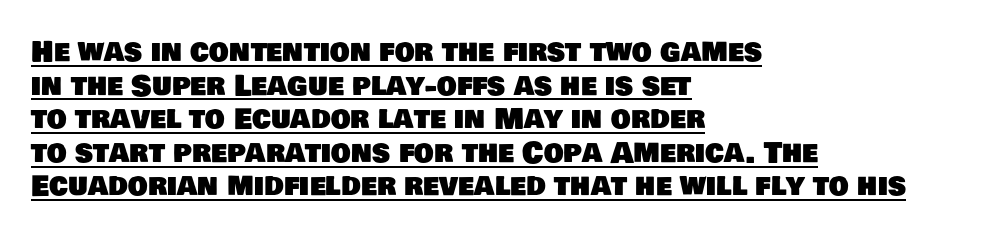
The setting favours the left margin, as ordinary paragraphs usually do. The letters carry no serifs — their stems end cleanly without finishing strokes. Glyph-to-glyph distance matches everyday printed text. Looks like regular typesetting: each glyph gets only the width it needs.
